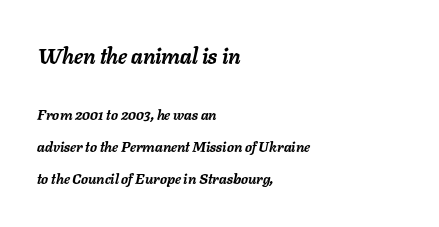
Q: Is the text bold? A: Yes.
Q: Is the text italic (slanted)? A: Yes, it leans right by about 11 degrees.
Q: Is the text underlined? A: No.
Q: How is the paragraph aligned? A: Left-aligned.
Q: Is the spacing between letters normal or unusually wide? A: Normal.
Q: Is the spacing between lines tight, normal or loose? A: Loose.
Q: Which block of text is set in a larger size, the first (top) or the second (bottom)? A: The first (top) one.
